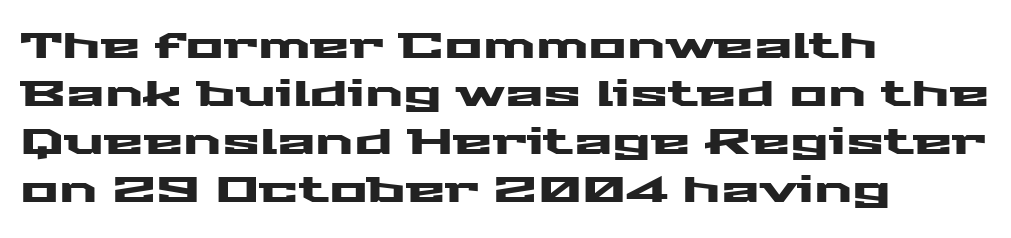
Are there feet on the stems? There aren't — it's a sans. Here the glyphs are tracked normally, forming tight word shapes. The lines sit at an ordinary, default distance from one another. Which margin do the lines hug? The left one — the right edge is uneven.
